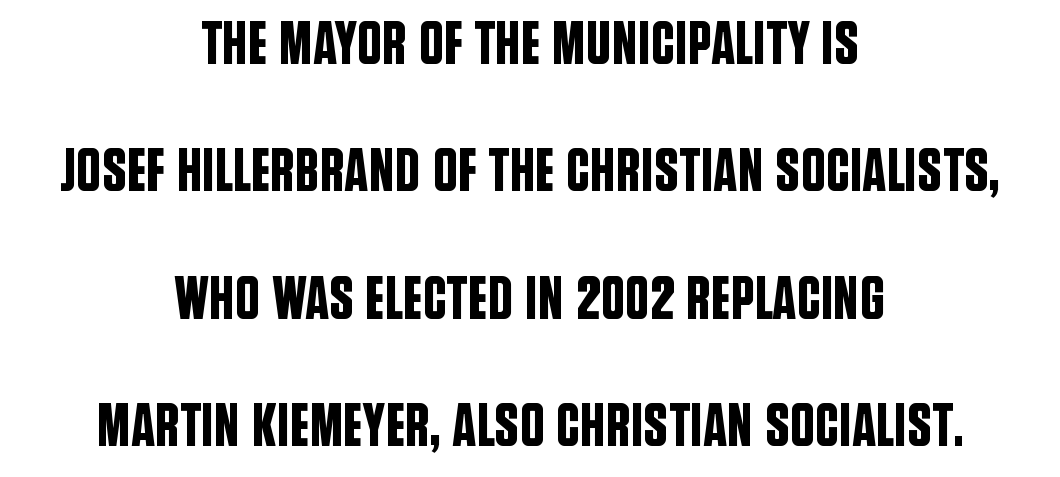
The line texture is even and compact thanks to regular tracking. Spacing verdict: proportional, widths tailored to each character. The words here are not underlined. Neither beginnings nor endings align; midpoints do. You can tell it's not italic because the verticals are truly vertical.
